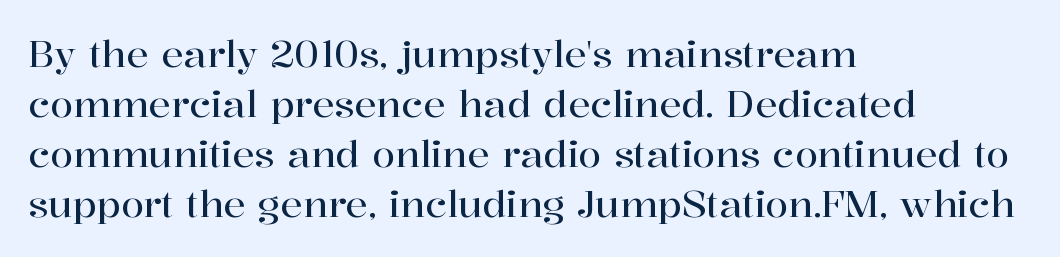
Q: Is the text italic (slanted)? A: No, it is upright.
Q: Is the typeface a serif or a sans-serif typeface? A: Serif.
Q: Is the text underlined? A: No.
Q: How is the paragraph aligned? A: Left-aligned.
Q: Is the spacing between letters normal or unusually wide? A: Normal.
Q: Is the spacing between lines tight, normal or loose? A: Normal.
Q: Width (condensed, normal, or wide)? A: Normal.
Q: Stroke contrast? A: High.
Q: x-height? A: Medium.
Q: Monospaced? A: No.
